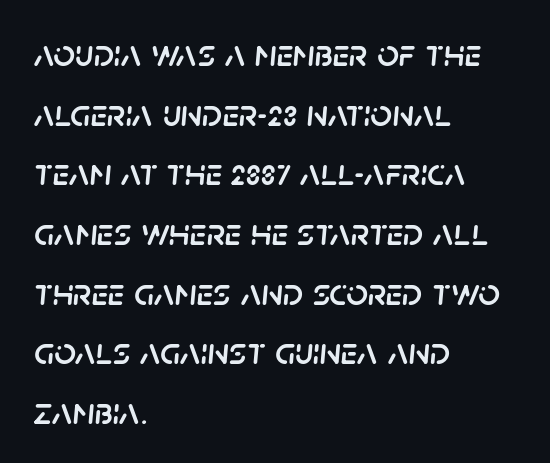
{"italic": "yes", "lean": "right", "slant_degrees": 5, "width": "normal", "stroke_contrast": "low", "x_height": "large", "monospaced": "no", "underline": "no", "align": "left", "line_spacing": "normal", "line_spacing_ratio": 1.57, "letter_spacing": "normal", "letter_spacing_em": 0.0, "glyph_px": 38}
